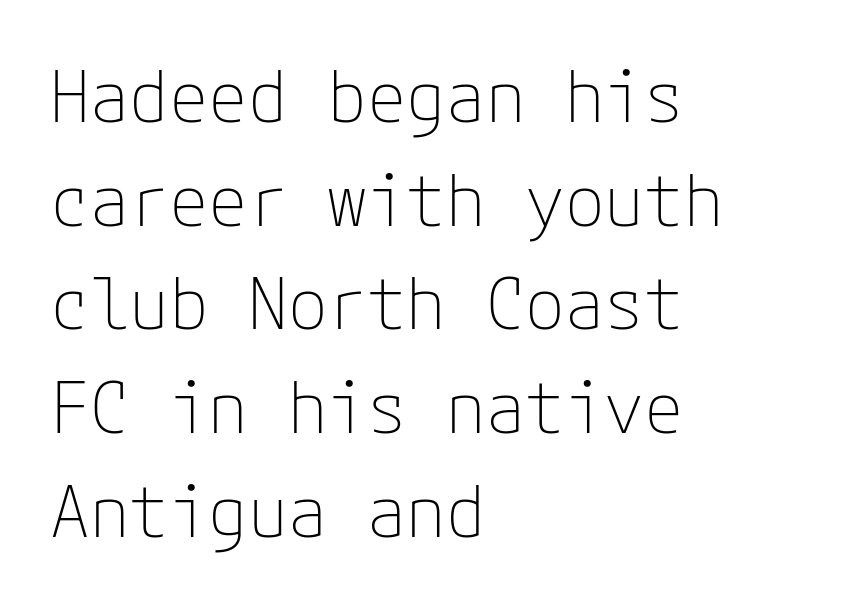
Q: Is the text bold? A: No.
Q: Is the text italic (slanted)? A: No, it is upright.
Q: Is the typeface a serif or a sans-serif typeface? A: Sans-serif.
Q: Is the text underlined? A: No.
Q: How is the paragraph aligned? A: Left-aligned.
Q: Is the spacing between letters normal or unusually wide? A: Normal.
Q: Is the spacing between lines tight, normal or loose? A: Normal.
Q: Width (condensed, normal, or wide)? A: Normal.
Q: Stroke contrast? A: Low.
Q: x-height? A: Medium.
